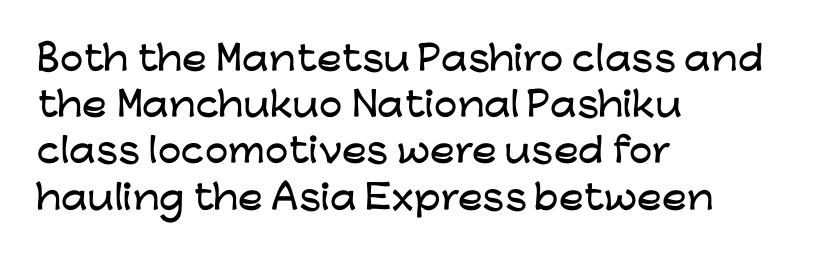
{"serif": "no", "italic": "no", "width": "wide", "stroke_contrast": "low", "x_height": "medium", "monospaced": "no", "underline": "no", "align": "left", "line_spacing": "normal", "line_spacing_ratio": 1.4, "letter_spacing": "normal", "letter_spacing_em": 0.0, "glyph_px": 33}
